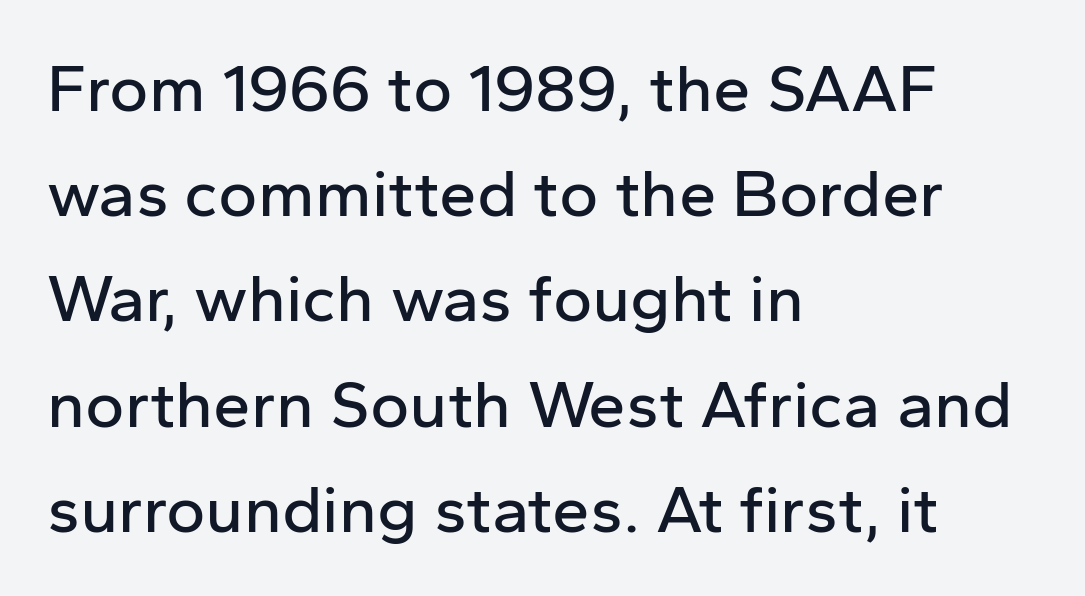
Q: Is the text italic (slanted)? A: No, it is upright.
Q: Is the typeface a serif or a sans-serif typeface? A: Sans-serif.
Q: Is the text underlined? A: No.
Q: How is the paragraph aligned? A: Left-aligned.
Q: Is the spacing between letters normal or unusually wide? A: Normal.
Q: Is the spacing between lines tight, normal or loose? A: Normal.
Q: Width (condensed, normal, or wide)? A: Normal.
Q: Stroke contrast? A: Low.
Q: x-height? A: Medium.
Q: Monospaced? A: No.
